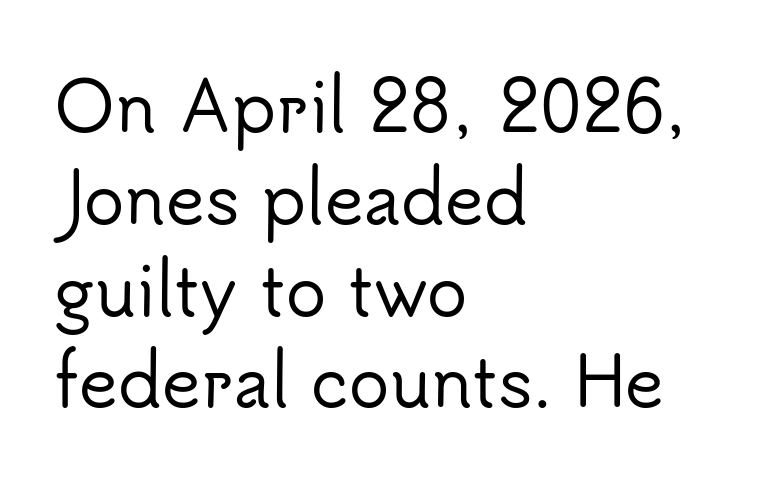
Q: Is the text italic (slanted)? A: No, it is upright.
Q: Is the typeface a serif or a sans-serif typeface? A: Sans-serif.
Q: Is the text underlined? A: No.
Q: How is the paragraph aligned? A: Left-aligned.
Q: Is the spacing between letters normal or unusually wide? A: Normal.
Q: Is the spacing between lines tight, normal or loose? A: Normal.
Q: Width (condensed, normal, or wide)? A: Normal.
Q: Stroke contrast? A: Low.
Q: x-height? A: Small.
Q: Monospaced? A: No.
